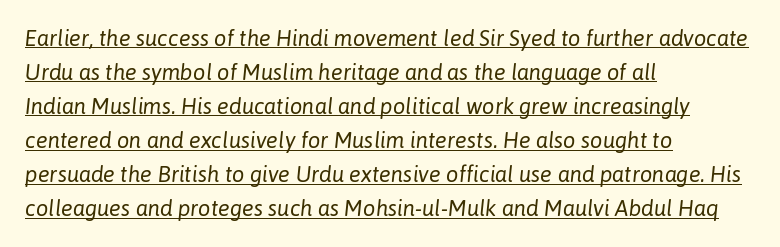
{"italic": "yes", "lean": "right", "slant_degrees": 6, "bold": "no", "underline": "yes", "align": "left", "line_spacing": "normal", "line_spacing_ratio": 1.55, "letter_spacing": "normal", "letter_spacing_em": 0.0, "glyph_px": 22}
